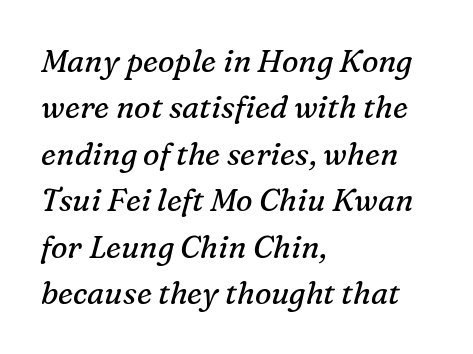
Q: Is the text bold? A: No.
Q: Is the text italic (slanted)? A: Yes, it leans right by about 16 degrees.
Q: Is the typeface a serif or a sans-serif typeface? A: Serif.
Q: Is the text underlined? A: No.
Q: How is the paragraph aligned? A: Left-aligned.
Q: Is the spacing between letters normal or unusually wide? A: Normal.
Q: Is the spacing between lines tight, normal or loose? A: Normal.
Q: Width (condensed, normal, or wide)? A: Normal.
Q: Stroke contrast? A: Medium.
Q: x-height? A: Medium.
Q: Monospaced? A: No.
